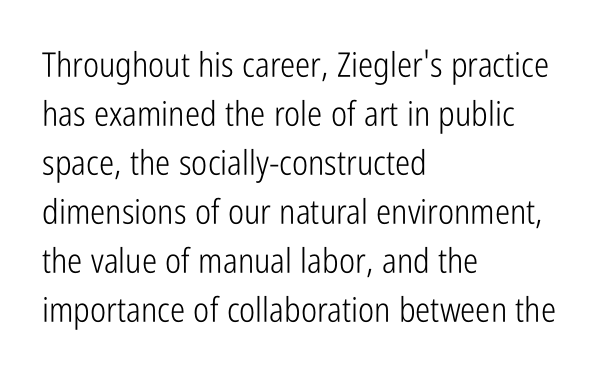
You could not count columns in this text — the font is proportionally spaced. Line starts are locked; line ends wander. Descenders hang freely into open space. Short note: letters normally spaced. No feet cap the strokes, marking this as sans-serif type. Weight: regular or lighter.
